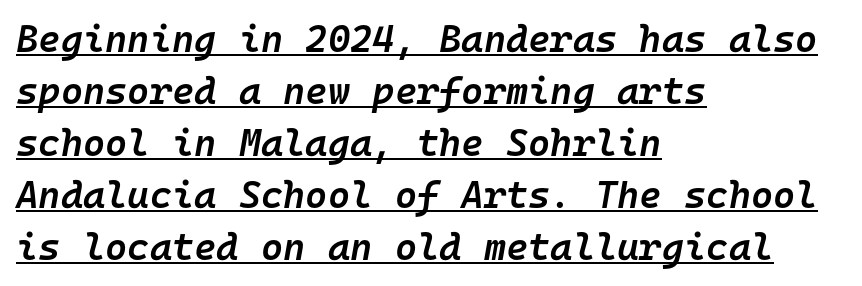
{"italic": "yes", "lean": "right", "slant_degrees": 10, "bold": "semi", "weight": "semibold", "width": "normal", "stroke_contrast": "low", "x_height": "medium", "monospaced": "yes", "underline": "yes", "align": "left", "line_spacing": "normal", "line_spacing_ratio": 1.37, "letter_spacing": "normal", "letter_spacing_em": 0.0, "glyph_px": 38}
